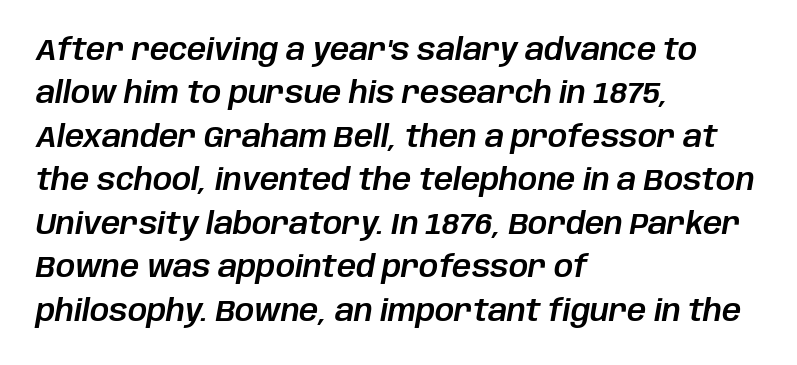
{"italic": "yes", "lean": "right", "slant_degrees": 10, "width": "normal", "stroke_contrast": "low", "x_height": "large", "monospaced": "no", "underline": "no", "align": "left", "line_spacing": "normal", "line_spacing_ratio": 1.45, "letter_spacing": "normal", "letter_spacing_em": 0.0, "glyph_px": 30}
